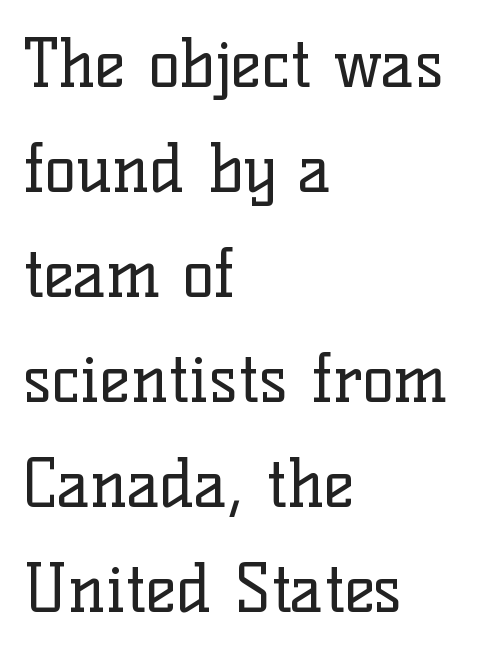
Q: Is the text bold? A: No.
Q: Is the text italic (slanted)? A: No, it is upright.
Q: Is the typeface a serif or a sans-serif typeface? A: Serif.
Q: Is the text underlined? A: No.
Q: How is the paragraph aligned? A: Left-aligned.
Q: Is the spacing between letters normal or unusually wide? A: Normal.
Q: Is the spacing between lines tight, normal or loose? A: Normal.
Q: Width (condensed, normal, or wide)? A: Normal.
Q: Stroke contrast? A: Low.
Q: x-height? A: Medium.
Q: Monospaced? A: No.
